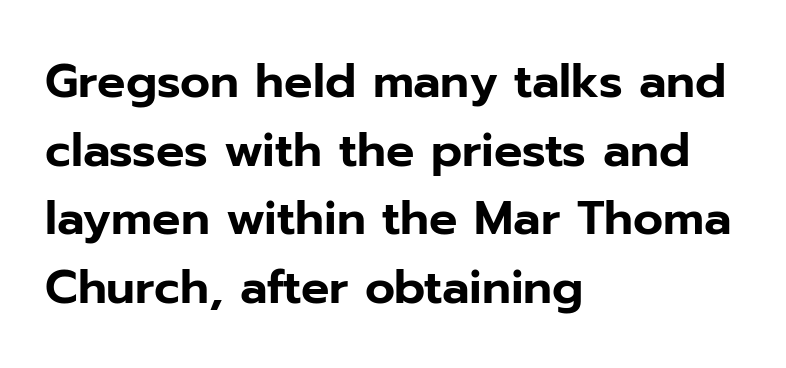
The image shows 47 px sans-serif type, upright; set left-aligned, normal line spacing (1.46x), normal letter spacing, not underlined; low stroke contrast and a medium x-height.
